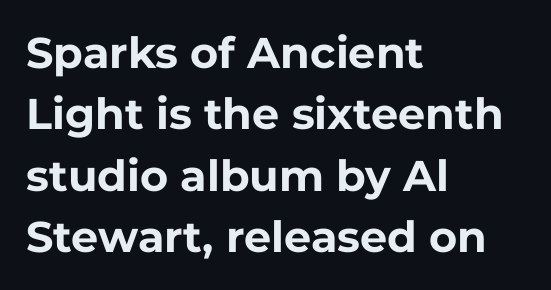
The image shows 43 px bold sans-serif type, upright; set left-aligned, normal line spacing (1.43x), normal letter spacing, not underlined; low stroke contrast and a medium x-height.
